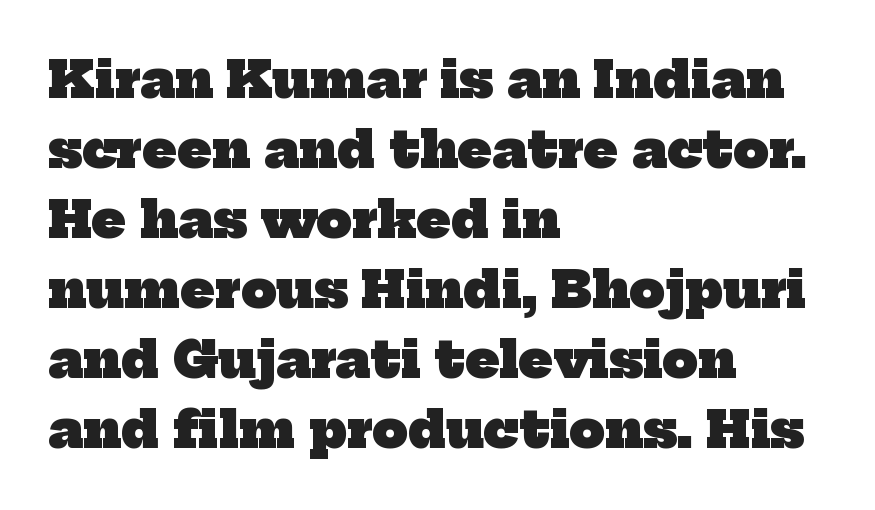
A dark, heavy texture on the line: the type is bold. Letter spacing: default. Check the space under the baseline: it is left empty. A student would call this left alignment; a typographer would say flush left, rag right. What kind of face is this? One with serifs.
